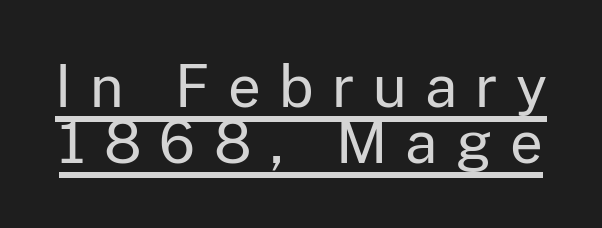
The glyphs in this specimen are sans serif. Notice how the stems are strictly vertical — no italics here. Tracking here is generous; glyphs stand well apart from one another. Leading is clearly below the norm, producing a dense column. Is this a heavy cut? Hardly; it is regular or lighter. The letters advance in unequal steps, a hallmark of proportional type.
